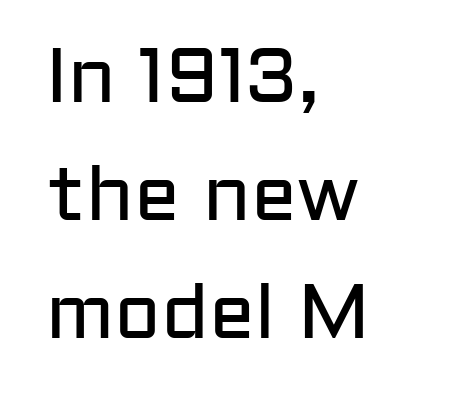
The image shows 77 px regular-weight sans-serif type, upright; set left-aligned, normal line spacing (1.53x), normal letter spacing, not underlined; low stroke contrast and a medium x-height.
